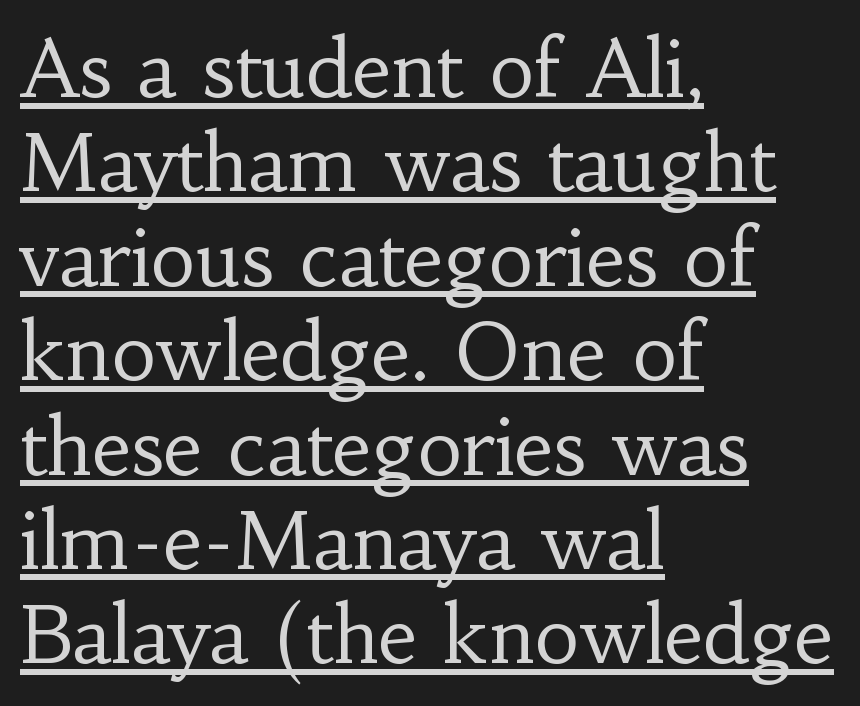
Proportional: the letters do not fall into vertical columns. Somebody hit Ctrl+U on this one — the words are underlined. Is the letter spacing exaggerated? No — it looks like the ordinary default. Compared with a typical body face, this is equally light or lighter still. Every stem runs plumb, perpendicular to the baseline.
